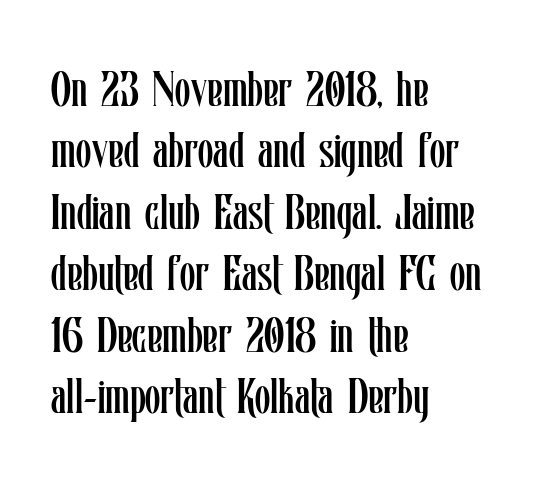
{"italic": "no", "bold": "no", "weight": "regular", "width": "condensed", "stroke_contrast": "low", "x_height": "medium", "monospaced": "no", "underline": "no", "align": "left", "line_spacing_ratio": 1.23, "letter_spacing": "normal", "letter_spacing_em": 0.0, "glyph_px": 50}
